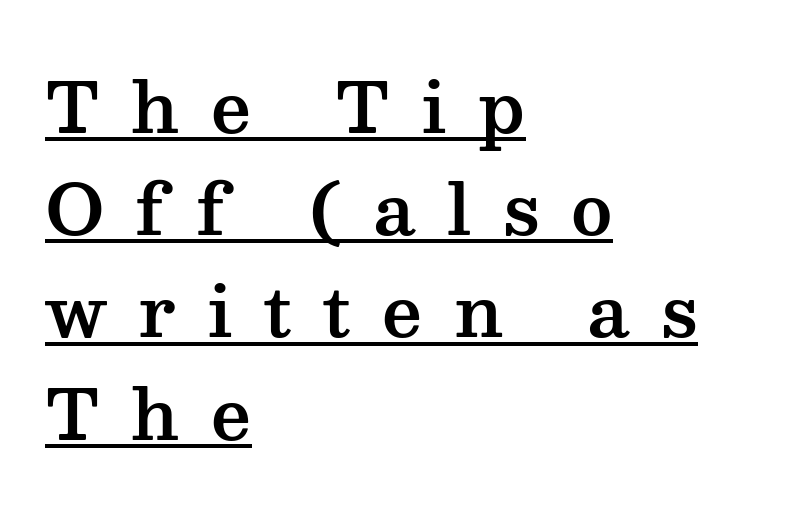
Looks like someone drew a line under every word here. Horizontal bands of white between lines are of average thickness. The characters display serif detailing at their extremities. Does the lettering tilt? It doesn't — this is upright.
